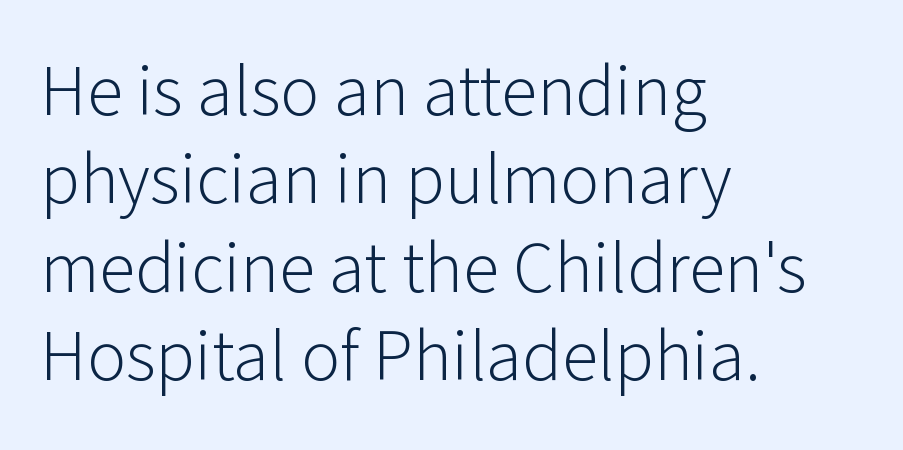
A typesetter would mark this as roman, not italic. These lines are rendered in a variable-pitch font. Rule under the text: the space is simply empty. Tracking here is standard; glyphs follow each other at the usual distance. Typographically, this falls in the sans-serif category.
